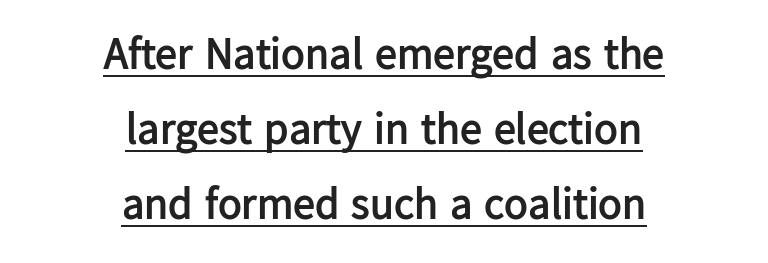
The image shows 44 px semibold sans-serif type, upright; set centered, normal line spacing (1.7x), normal letter spacing, underlined; low stroke contrast and a medium x-height.
